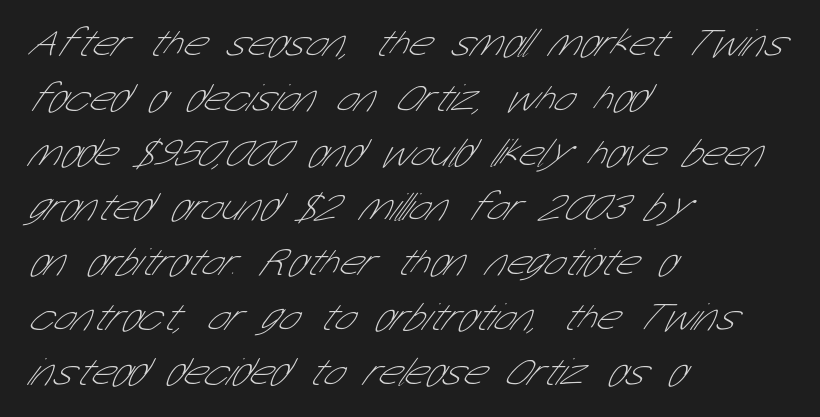
This rendering employs a face without finishing strokes, i.e., a sans-serif. Each line starts at the same left margin while the right side varies. The strip under each line holds only bare page. Do the characters align in a grid? No, the font is proportional. Look at the tracking — it's just the regular setting, nothing added. The font sits on the lighter half of the weight spectrum, regular included.
